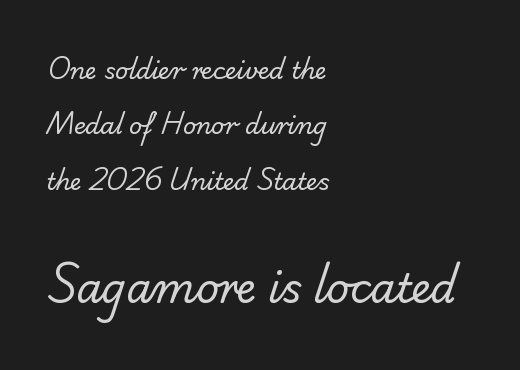
The image shows 40 px regular-weight sans-serif type; set left-aligned, loose line spacing (2.41x), normal letter spacing, not underlined; the second (bottom) block is 1.74x larger; low stroke contrast and a small x-height.
